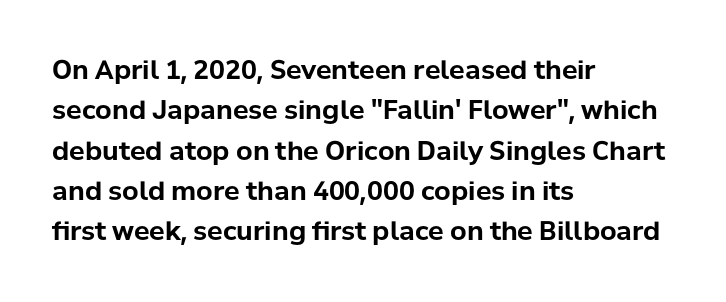
A classic flush-left, rag-right setting is used for this passage. Rows of type keep a routine distance in the vertical direction. Descenders are the only things crossing below the line. The strokes are fattened all the way to bold. Tracking value appears to be zero — textbook default spacing.
